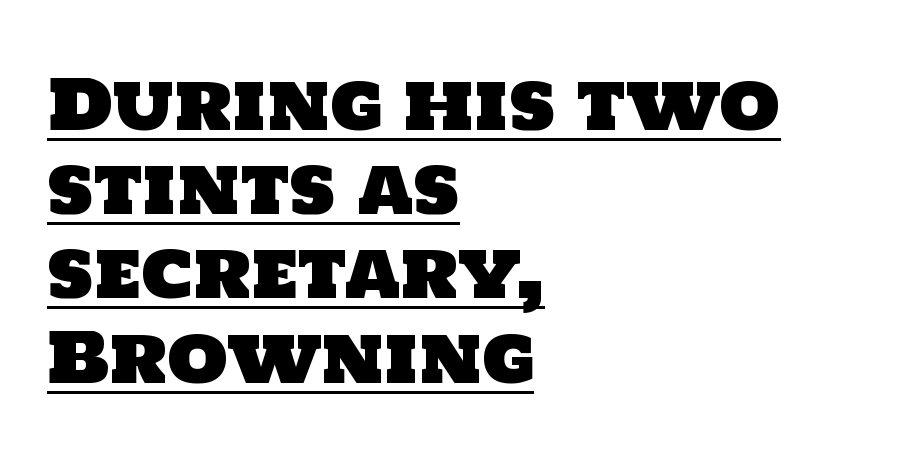
The image shows 69 px sans-serif type; set left-aligned, line spacing 1.22x, normal letter spacing, underlined; low stroke contrast and a large x-height.
